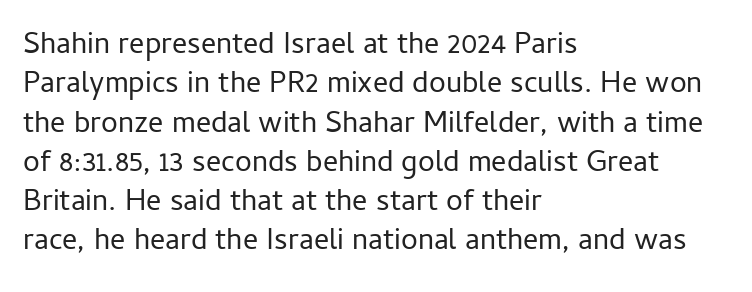
The image shows 30 px regular-weight sans-serif type, upright; set left-aligned, normal line spacing (1.31x), normal letter spacing, not underlined; low stroke contrast and a medium x-height.
